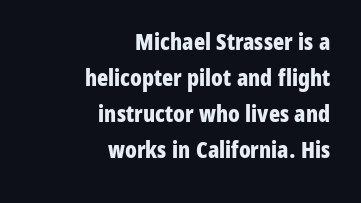
{"italic": "no", "bold": "yes", "underline": "no", "align": "right", "line_spacing": "normal", "line_spacing_ratio": 1.57, "letter_spacing": "normal", "letter_spacing_em": 0.0, "glyph_px": 23}
